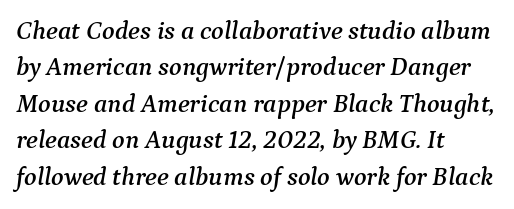
Q: Is the text italic (slanted)? A: Yes, it leans right by about 9 degrees.
Q: Is the text underlined? A: No.
Q: How is the paragraph aligned? A: Left-aligned.
Q: Is the spacing between letters normal or unusually wide? A: Normal.
Q: Is the spacing between lines tight, normal or loose? A: Normal.
